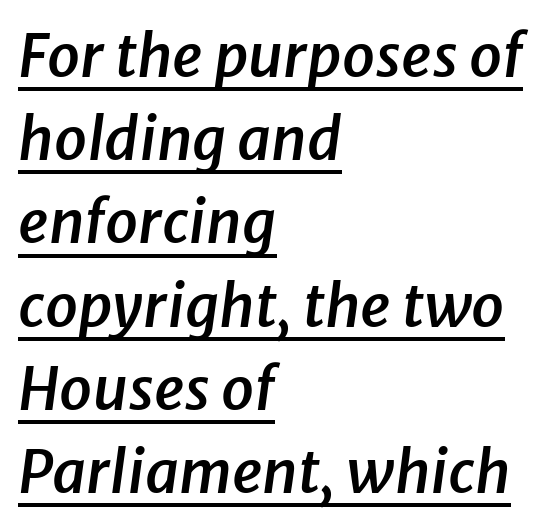
Q: Is the text bold? A: Semi-bold.
Q: Is the text italic (slanted)? A: Yes, it leans right by about 8 degrees.
Q: Is the text underlined? A: Yes.
Q: How is the paragraph aligned? A: Left-aligned.
Q: Is the spacing between letters normal or unusually wide? A: Normal.
Q: Is the spacing between lines tight, normal or loose? A: Normal.
Q: Width (condensed, normal, or wide)? A: Normal.
Q: Stroke contrast? A: Low.
Q: x-height? A: Medium.
Q: Monospaced? A: No.
